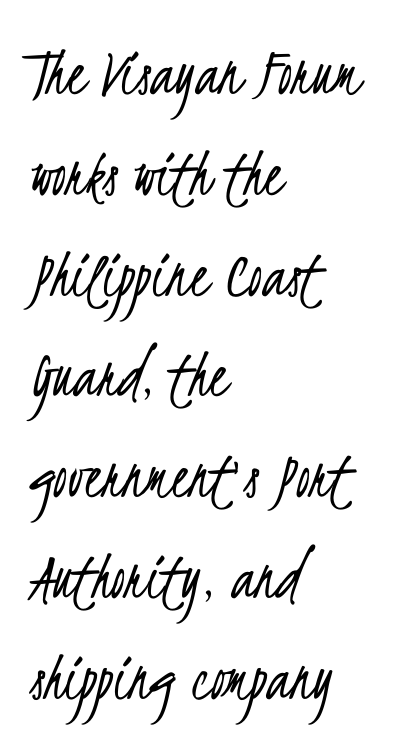
{"serif": "no", "bold": "no", "weight": "light", "width": "condensed", "stroke_contrast": "low", "x_height": "small", "monospaced": "no", "underline": "no", "align": "left", "line_spacing": "normal", "line_spacing_ratio": 1.44, "letter_spacing": "normal", "letter_spacing_em": 0.0, "glyph_px": 70}
